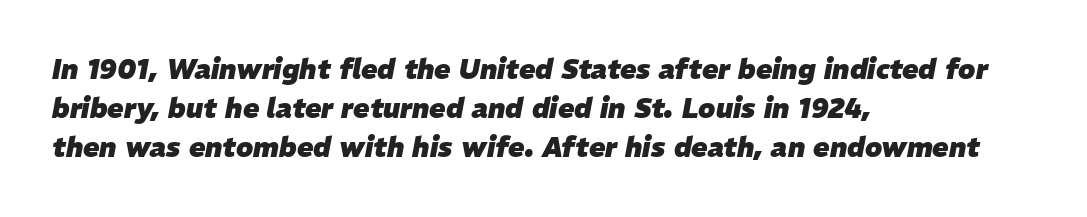
The image shows 27 px bold type, italic (leaning right); set left-aligned, normal line spacing (1.44x), normal letter spacing, not underlined.
